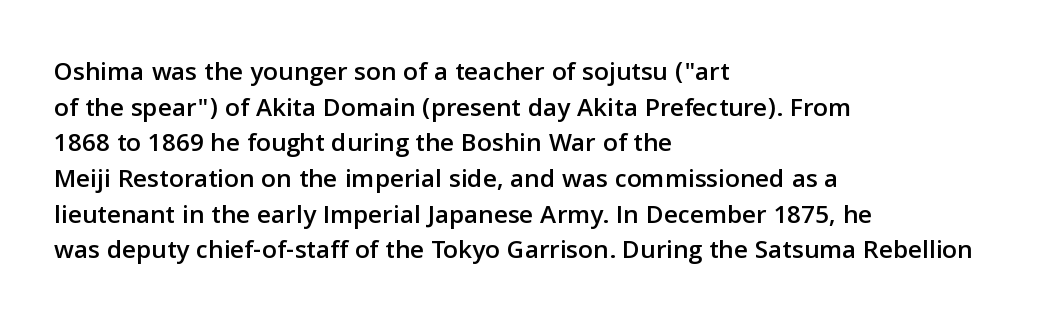
Q: Is the text italic (slanted)? A: No, it is upright.
Q: Is the text underlined? A: No.
Q: How is the paragraph aligned? A: Left-aligned.
Q: Is the spacing between letters normal or unusually wide? A: Normal.
Q: Is the spacing between lines tight, normal or loose? A: Normal.
